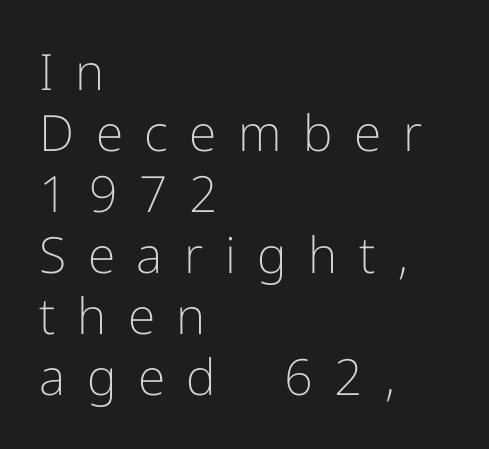
Q: Is the text bold? A: No.
Q: Is the text italic (slanted)? A: No, it is upright.
Q: Is the typeface a serif or a sans-serif typeface? A: Sans-serif.
Q: Is the text underlined? A: No.
Q: How is the paragraph aligned? A: Left-aligned.
Q: Is the spacing between letters normal or unusually wide? A: Unusually wide.
Q: Width (condensed, normal, or wide)? A: Normal.
Q: Stroke contrast? A: Low.
Q: x-height? A: Medium.
Q: Monospaced? A: No.
